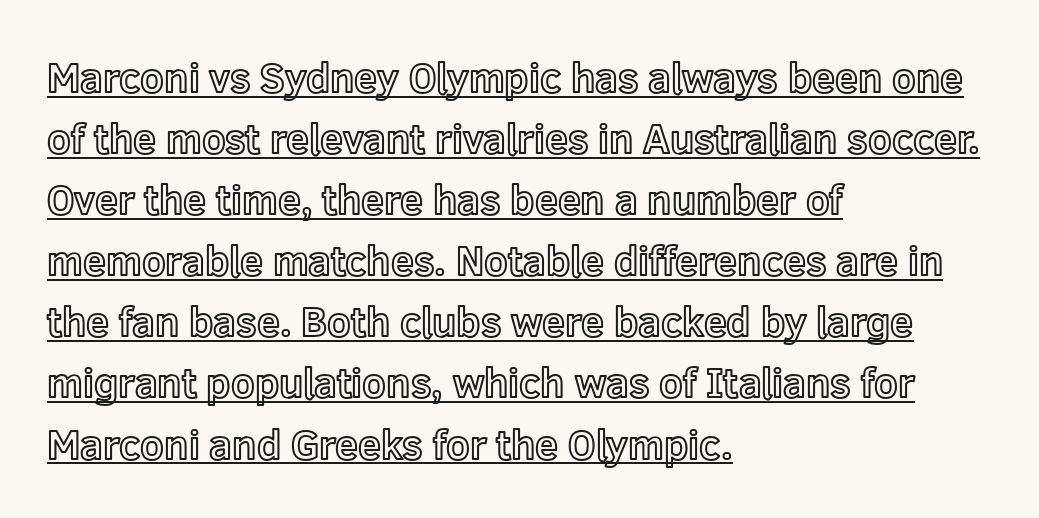
Q: Is the text italic (slanted)? A: No, it is upright.
Q: Is the text underlined? A: Yes.
Q: How is the paragraph aligned? A: Left-aligned.
Q: Is the spacing between letters normal or unusually wide? A: Normal.
Q: Is the spacing between lines tight, normal or loose? A: Normal.
Q: Width (condensed, normal, or wide)? A: Normal.
Q: x-height? A: Medium.
Q: Monospaced? A: No.
